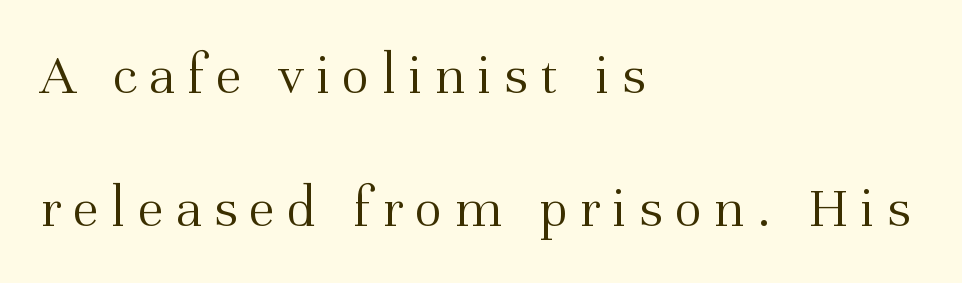
{"serif": "yes", "italic": "no", "bold": "no", "weight": "light", "width": "normal", "stroke_contrast": "medium", "x_height": "medium", "monospaced": "no", "underline": "no", "align": "left", "line_spacing": "loose", "line_spacing_ratio": 2.26, "letter_spacing": "wide", "letter_spacing_em": 0.2, "glyph_px": 59}
